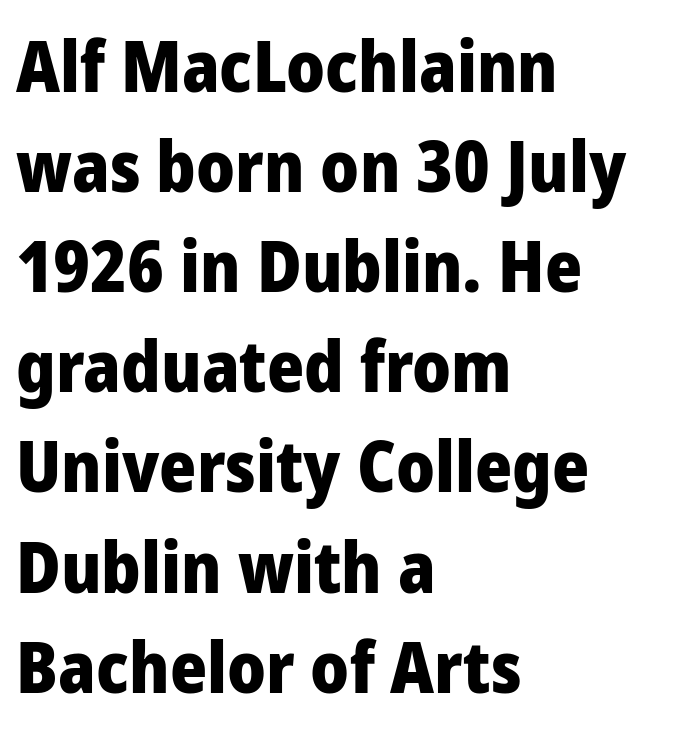
The image shows 71 px heavy sans-serif type, upright; set left-aligned, normal line spacing (1.41x), normal letter spacing, not underlined; low stroke contrast and a medium x-height.
